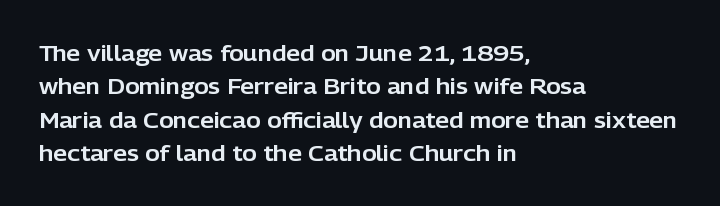
Regarding leading, the lines here are spaced in the standard way. The typography opts for an upright posture over an oblique one. Caption: multi-line text, flush left, ragged right. Nothing unusual about the tracking: characters are spaced as the font intends.
